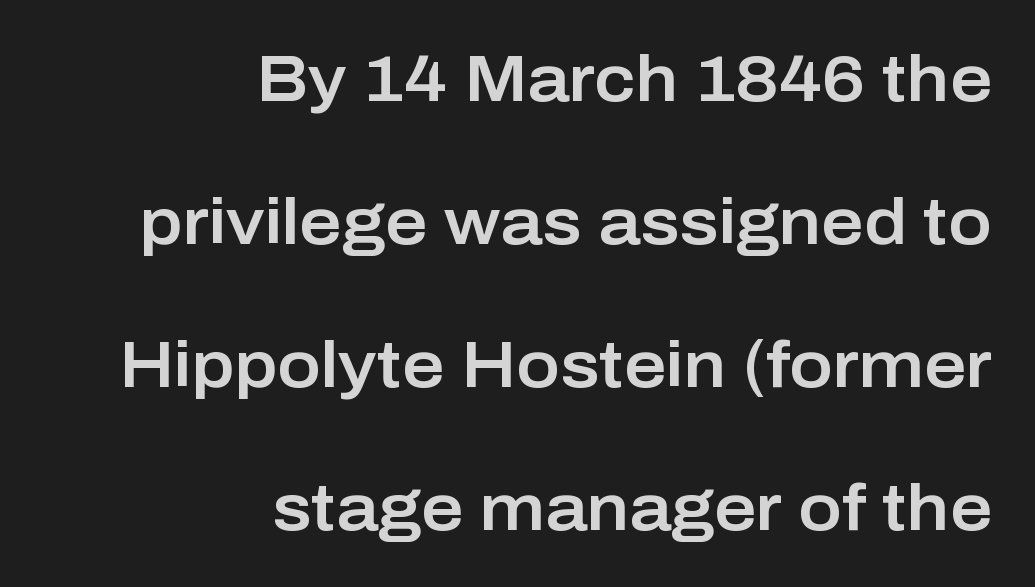
This sample is right-justified, so line beginnings fall wherever the words allow. The passage shown stacks its lines with a broad gap. The letters sit at their default tracking, neither squeezed nor spread. Designer's note — italics off, roman on.
